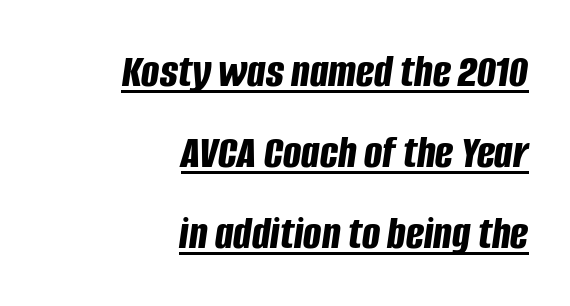
{"italic": "yes", "lean": "right", "slant_degrees": 8, "bold": "yes", "weight": "bold", "width": "condensed", "stroke_contrast": "low", "x_height": "large", "monospaced": "no", "underline": "yes", "align": "right", "line_spacing": "normal", "line_spacing_ratio": 1.69, "letter_spacing": "normal", "letter_spacing_em": 0.0, "glyph_px": 48}
